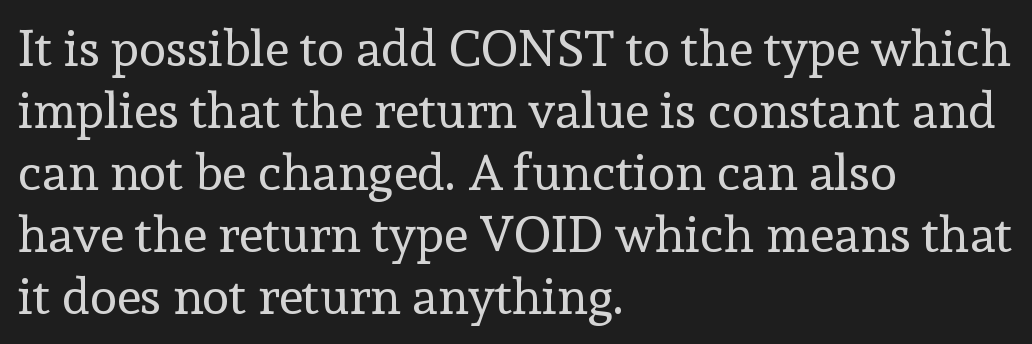
The image shows 50 px regular-weight serif type, upright; set left-aligned, line spacing 1.24x, normal letter spacing, not underlined; a medium x-height.
